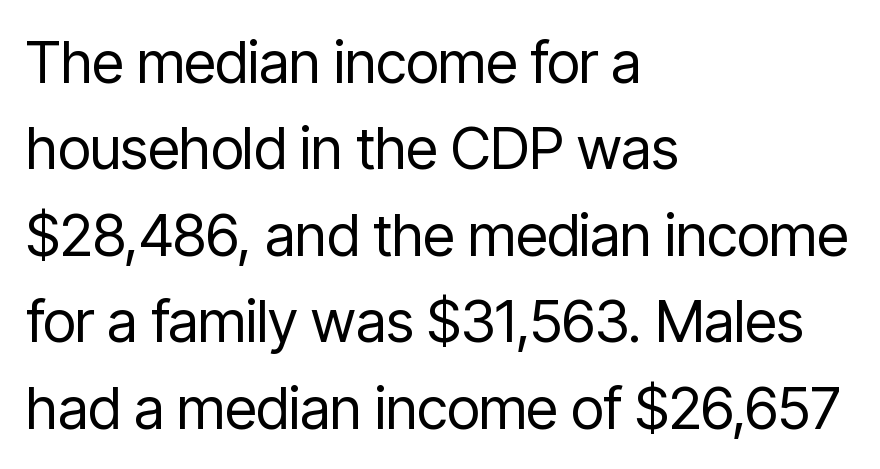
The image shows 58 px regular-weight, condensed sans-serif type, upright; set left-aligned, normal line spacing (1.49x), normal letter spacing, not underlined; low stroke contrast and a medium x-height.
